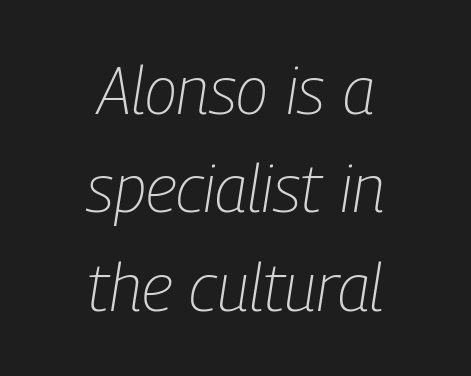
Normally led — the rows are evenly, conventionally spaced. The axis of the letterforms is tilted away from vertical. The letters sit at their default tracking, neither squeezed nor spread. Character widths vary here, with narrow letters taking less room than wide ones. Reading down the block, each line starts at a different indent, mirrored at its end.
